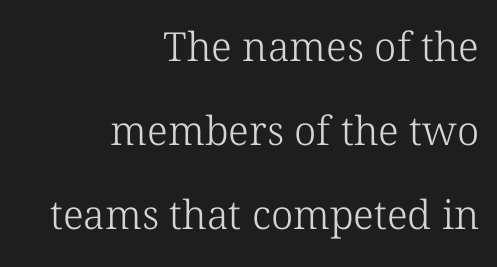
{"serif": "yes", "bold": "no", "weight": "light", "width": "normal", "stroke_contrast": "low", "x_height": "medium", "monospaced": "no", "underline": "no", "align": "right", "line_spacing": "loose", "line_spacing_ratio": 2.1, "letter_spacing": "normal", "letter_spacing_em": 0.0, "glyph_px": 40}
